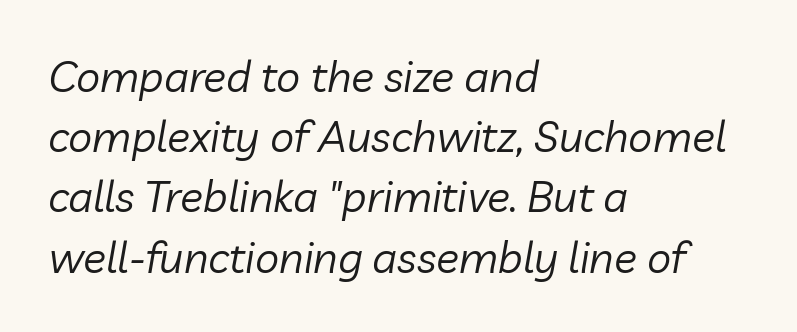
{"italic": "yes", "lean": "right", "slant_degrees": 10, "bold": "no", "weight": "regular", "width": "normal", "stroke_contrast": "low", "x_height": "medium", "monospaced": "no", "underline": "no", "align": "left", "line_spacing": "normal", "line_spacing_ratio": 1.4, "letter_spacing": "normal", "letter_spacing_em": 0.0, "glyph_px": 43}
